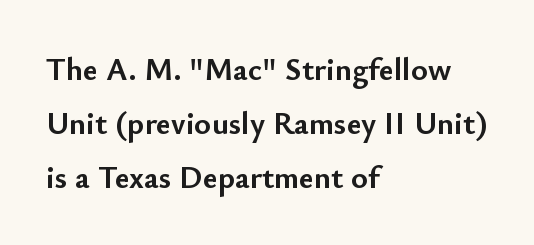
I'd describe the lettering as bold — thick and assertive. Posture: straight, roman, zero tilt. Serif or sans? Sans — the stroke terminals are bare. The space beneath each line is pristine and unruled.
